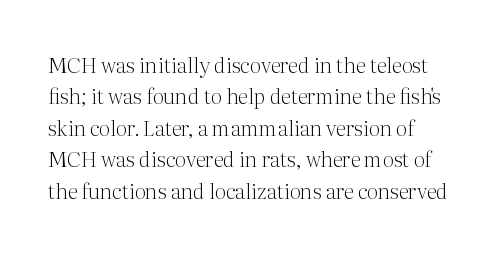
You could call the tracking neutral — neither tight nor loose. Regarding leading, the lines here are spaced in the standard way. Decoration check: the copy has no underline. Quick note: not italic, upright. Letters have the restrained weight of plain body copy at most.
